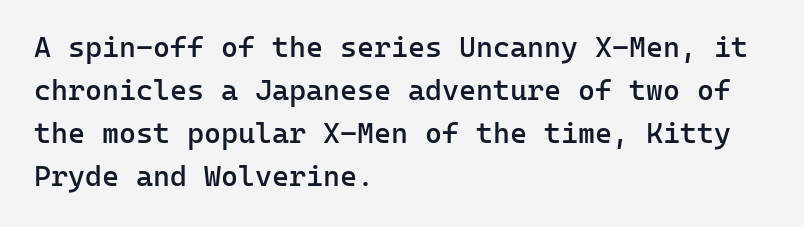
Q: Is the text bold? A: Semi-bold.
Q: Is the text italic (slanted)? A: No, it is upright.
Q: Is the typeface a serif or a sans-serif typeface? A: Sans-serif.
Q: Is the text underlined? A: No.
Q: How is the paragraph aligned? A: Left-aligned.
Q: Is the spacing between letters normal or unusually wide? A: Normal.
Q: Is the spacing between lines tight, normal or loose? A: Normal.
Q: Width (condensed, normal, or wide)? A: Normal.
Q: Stroke contrast? A: Low.
Q: x-height? A: Medium.
Q: Monospaced? A: Yes.
